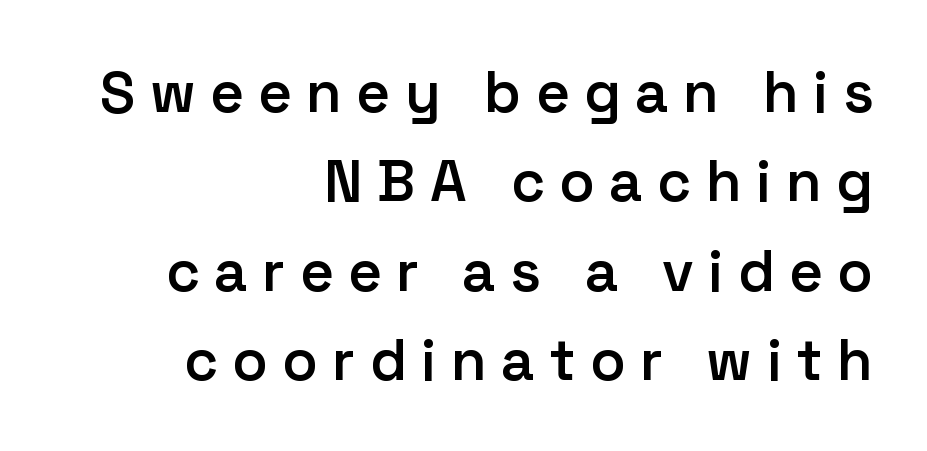
Q: Is the text bold? A: Semi-bold.
Q: Is the text italic (slanted)? A: No, it is upright.
Q: Is the typeface a serif or a sans-serif typeface? A: Sans-serif.
Q: Is the text underlined? A: No.
Q: How is the paragraph aligned? A: Right-aligned.
Q: Is the spacing between letters normal or unusually wide? A: Unusually wide.
Q: Is the spacing between lines tight, normal or loose? A: Normal.
Q: Width (condensed, normal, or wide)? A: Normal.
Q: Stroke contrast? A: Low.
Q: x-height? A: Medium.
Q: Monospaced? A: No.
